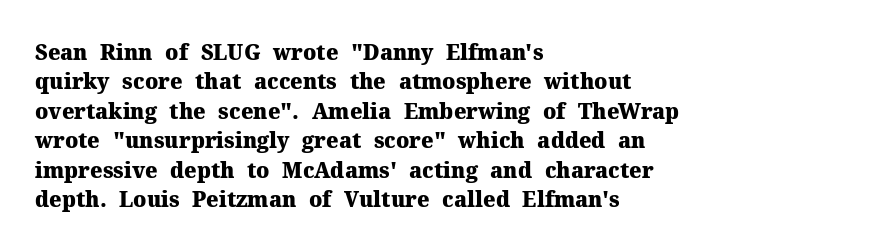
Posture: upright roman. Underlining? Definitely not there. Each line starts at the same left margin while the right side varies. Stroke thickness is high; the sample reads as a true bold. The block of text has a typical density, with ordinary space between rows.
